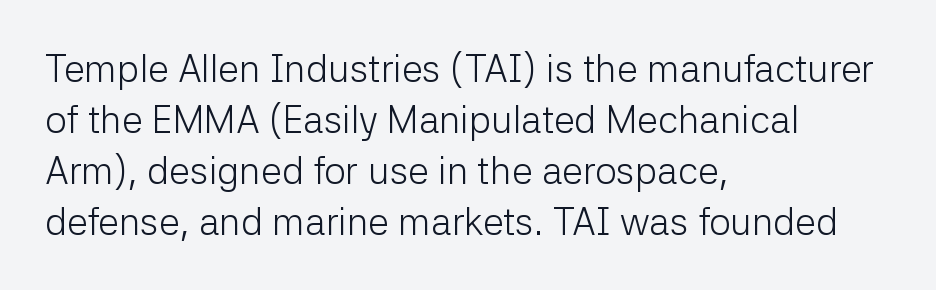
This rendering features lettering with no underline. A typesetter would call this proportional, since set widths differ per character. Check where the strokes stop: nothing finishes them off — pure sans. Typeset ragged right — the left edge is the straight one. In terms of leading, this rendering sits right in the middle. The strokes are not fattened; the text isn't bold.
